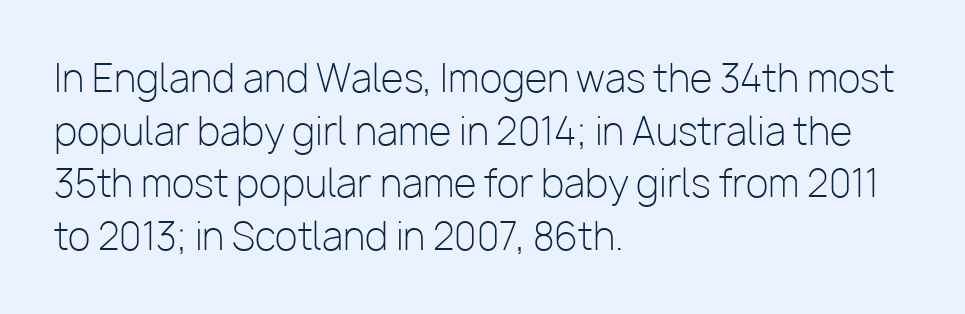
Compared with a typical body face, this is equally light or lighter still. These lines sit exactly where default settings would place them. The space beneath each line is pristine and unruled. If you drew a line through each stem, it would be perfectly vertical. All the whitespace from short lines collects on the right. The letters advance in unequal steps, a hallmark of proportional type.
